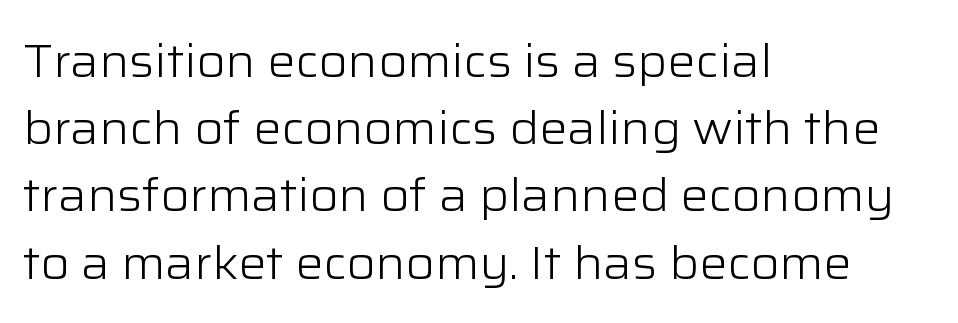
Q: Is the text bold? A: No.
Q: Is the text italic (slanted)? A: No, it is upright.
Q: Is the typeface a serif or a sans-serif typeface? A: Sans-serif.
Q: Is the text underlined? A: No.
Q: How is the paragraph aligned? A: Left-aligned.
Q: Is the spacing between letters normal or unusually wide? A: Normal.
Q: Is the spacing between lines tight, normal or loose? A: Normal.
Q: Width (condensed, normal, or wide)? A: Normal.
Q: Stroke contrast? A: Low.
Q: x-height? A: Medium.
Q: Monospaced? A: No.
